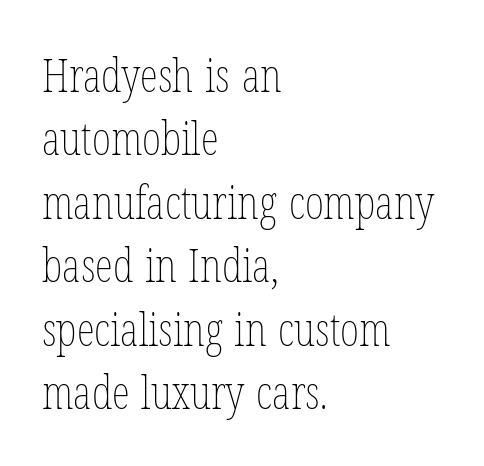
The image shows 46 px thin, condensed type, upright; set left-aligned, normal line spacing (1.38x), normal letter spacing, not underlined; low stroke contrast and a medium x-height.
